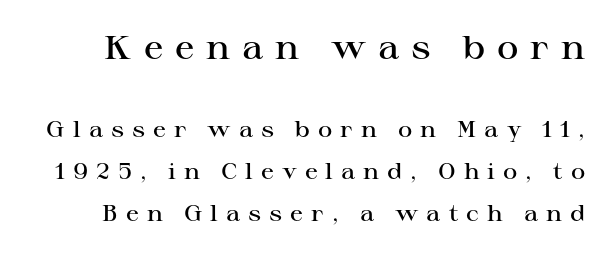
This is roman type, the default non-slanted kind. Regarding leading, the lines here are spaced well apart. The more generous point size was reserved for the upper chunk. The type is letterspaced generously, with wide tracking. This sample has the flowing, uneven cadence of proportional lettering.
